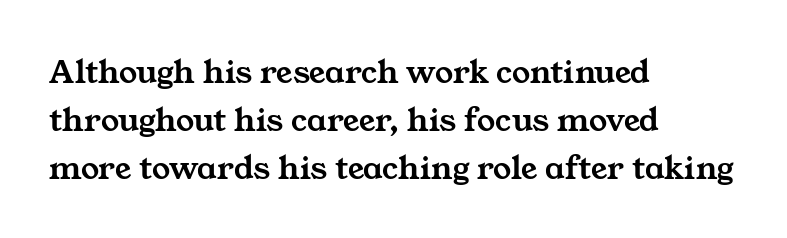
The image shows 36 px wide serif type; set left-aligned, normal line spacing (1.33x), normal letter spacing, not underlined; medium stroke contrast and a medium x-height.
